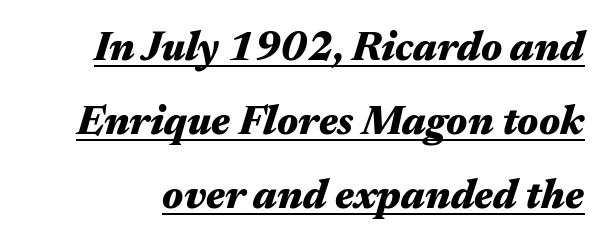
The image shows 41 px heavy, wide type, italic (leaning right); set line spacing 1.8x, normal letter spacing, underlined; medium stroke contrast and a medium x-height.
